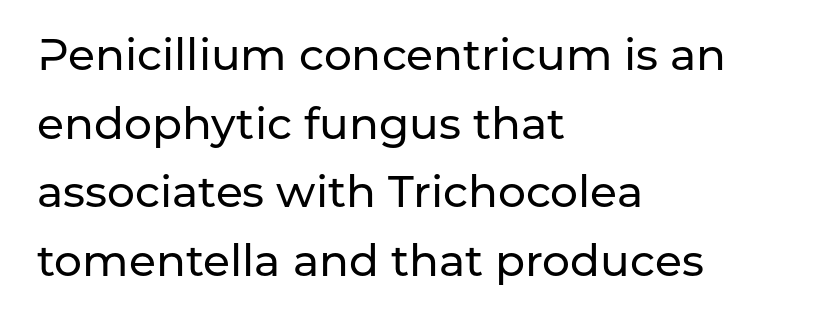
The image shows 44 px sans-serif type, upright; set left-aligned, normal line spacing (1.56x), normal letter spacing, not underlined; low stroke contrast and a medium x-height.
